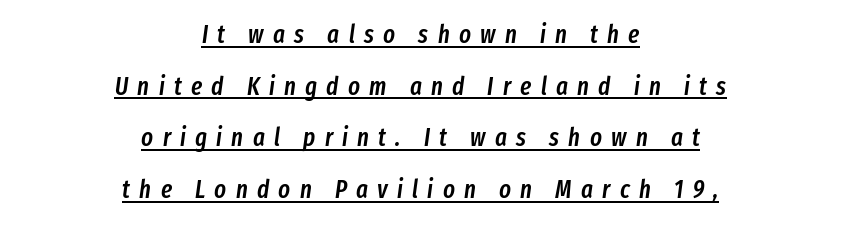
Does the leading feel generous? Absolutely, it's lavish. Slant detected: the letters are inclined. Tracking value appears strongly positive — letters spread wide. What weight is shown? A semibold, between regular and bold. These characters rest on top of a visible drawn line. Reading down the block, each line starts at a different indent, mirrored at its end.
